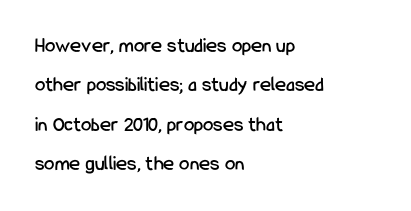
The image shows 21 px text type, upright; set left-aligned, line spacing 1.88x, normal letter spacing, not underlined.
